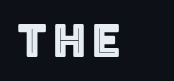
The image shows 46 px text type, upright; set left-aligned, not underlined; a large x-height.
